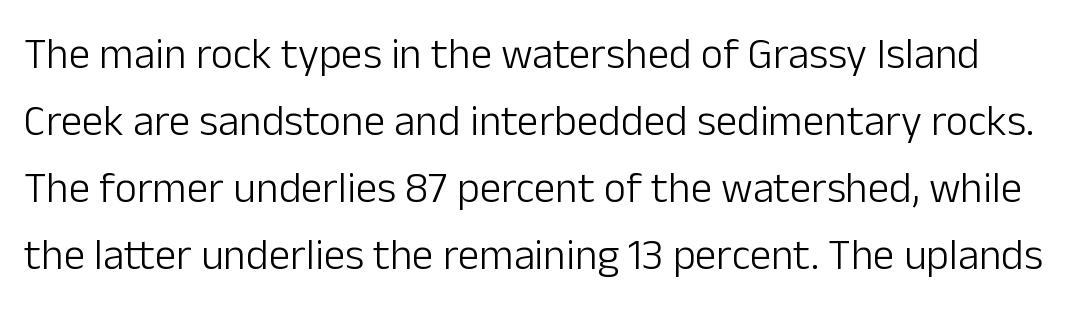
The image shows 43 px light sans-serif type, upright; set normal line spacing (1.56x), normal letter spacing, not underlined; low stroke contrast and a medium x-height.
